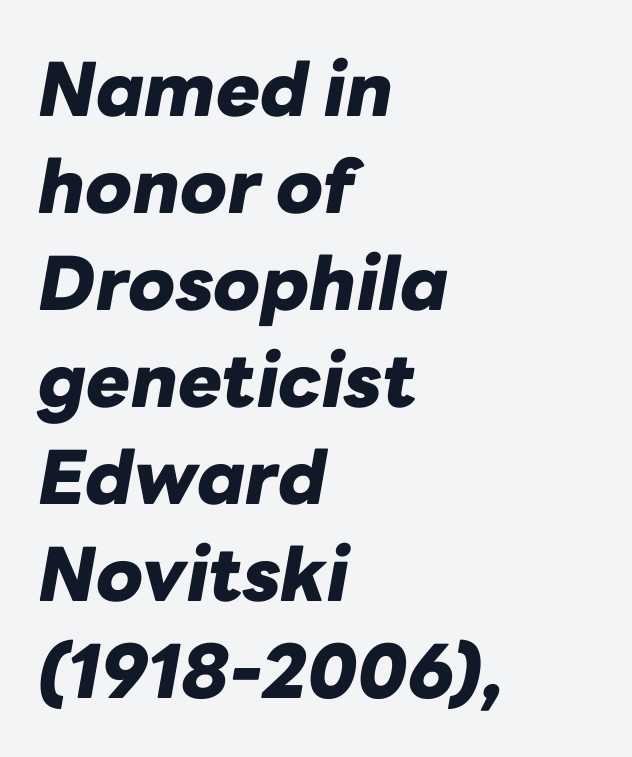
Where is the straight margin? On the left. Check the space under the baseline: it is left empty. Is this a fixed-width face? No — the glyphs have proportional, varying widths. Students, this is bold: see how much ink each stroke carries.
